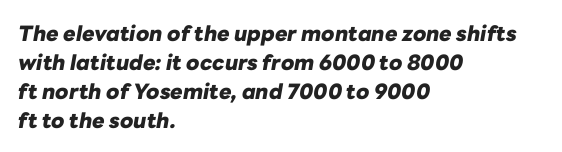
{"italic": "yes", "lean": "right", "slant_degrees": 10, "bold": "yes", "underline": "no", "align": "left", "line_spacing": "normal", "line_spacing_ratio": 1.38, "letter_spacing": "normal", "letter_spacing_em": 0.0, "glyph_px": 21}
